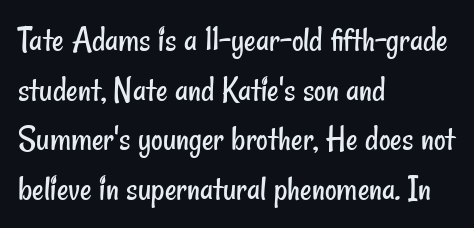
{"serif": "no", "bold": "no", "weight": "regular", "width": "condensed", "stroke_contrast": "low", "x_height": "small", "monospaced": "no", "underline": "no", "align": "left", "line_spacing": "normal", "line_spacing_ratio": 1.38, "letter_spacing": "normal", "letter_spacing_em": 0.0, "glyph_px": 36}
